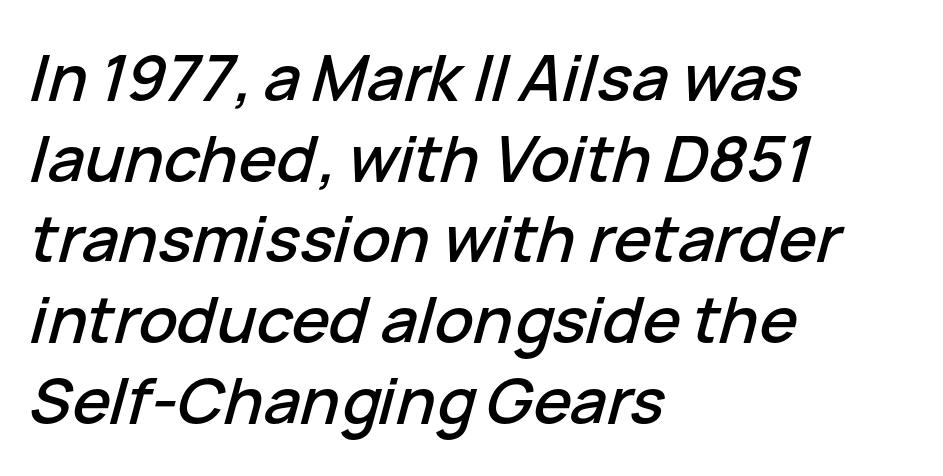
The image shows 64 px text type, italic (leaning right); set left-aligned, normal line spacing (1.26x), normal letter spacing, not underlined; low stroke contrast and a medium x-height.
